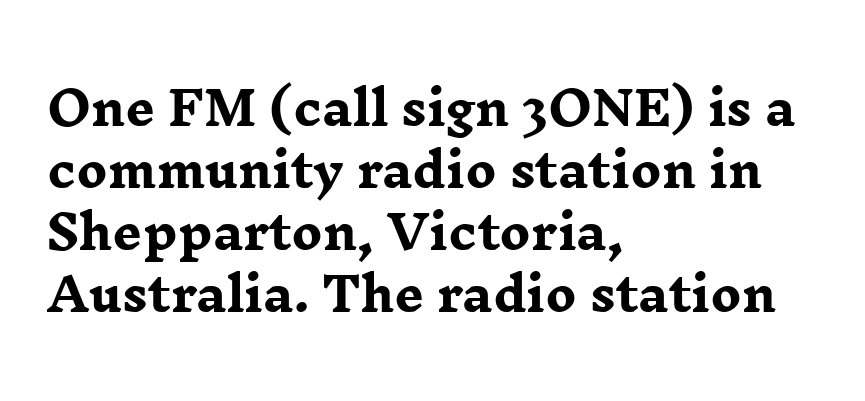
The image shows 46 px heavy, wide serif type, upright; set left-aligned, normal line spacing (1.35x), normal letter spacing, not underlined; low stroke contrast and a medium x-height.
